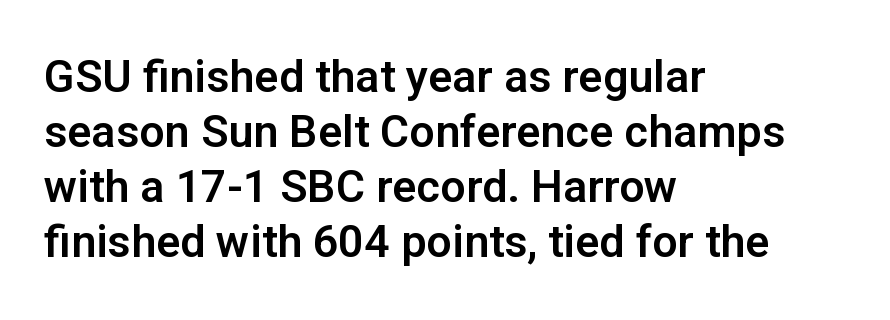
Any mark beneath the type? The region is blank. No italicization has been applied; the sample stays upright. Each letter's strokes conclude bluntly, with no projecting serifs. Glyph-to-glyph distance matches everyday printed text. The rag falls on the right side of this text block.
